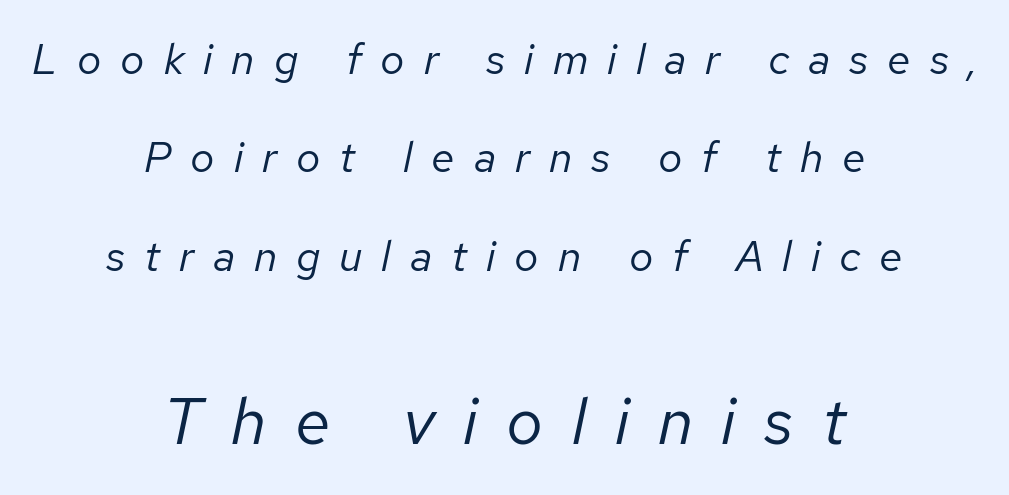
Looks like regular typesetting: each glyph gets only the width it needs. If you measured baseline to baseline, you'd find a long distance. Weight class: somewhere from thin through regular. Has an underline been added? It has not. Students, note that the glyphs here are deliberately spaced far apart. Horizontal alignment here is central, giving a formal, balanced look.
